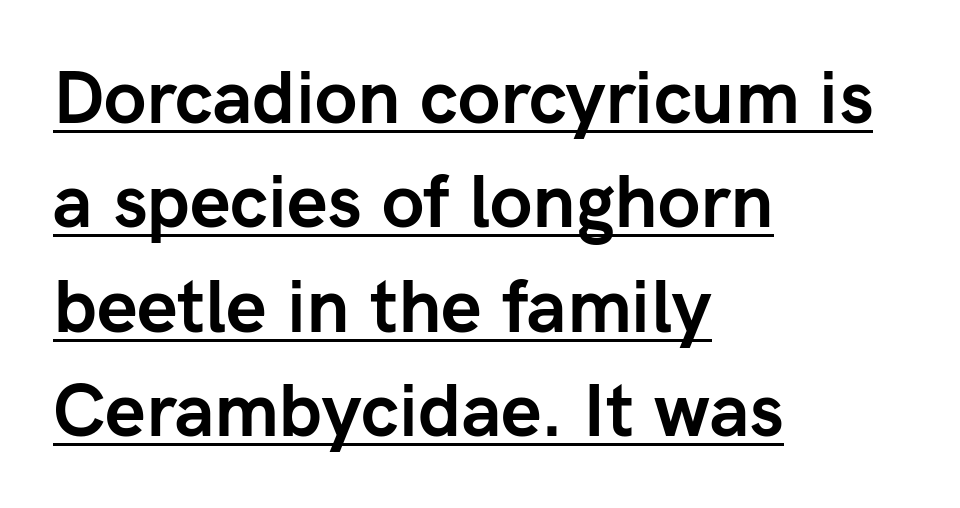
Here the designer chose a conventional face with non-uniform glyph widths. Leading: standard. Honestly, the underline is the first thing you notice here. Spacing between characters is what you'd get straight out of the box.
